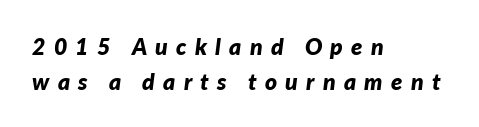
Q: Is the text bold? A: Yes.
Q: Is the text italic (slanted)? A: Yes, it leans right by about 7 degrees.
Q: Is the text underlined? A: No.
Q: How is the paragraph aligned? A: Left-aligned.
Q: Is the spacing between letters normal or unusually wide? A: Unusually wide.
Q: Is the spacing between lines tight, normal or loose? A: Normal.
